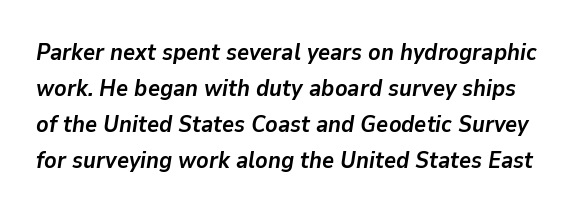
The image shows 23 px bold type, italic (leaning right); set normal line spacing (1.57x), normal letter spacing, not underlined.
